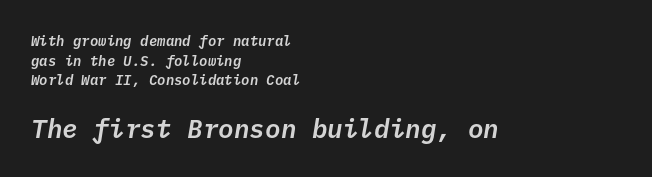
The image shows 26 px text type, italic (leaning right); set left-aligned, normal line spacing (1.4x), normal letter spacing, not underlined; the second (bottom) block is 1.86x larger.
